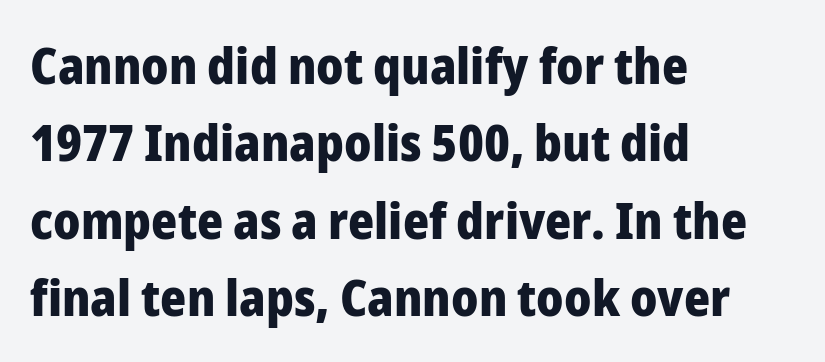
A typesetter would call this zero additional tracking. A typesetter would call this proportional, since set widths differ per character. How heavy is the stroke? Heavy — this is a bold. The strip under each line holds only bare page. Designer's note — italics off, roman on. The passage shown stacks its lines at a standard gap.
